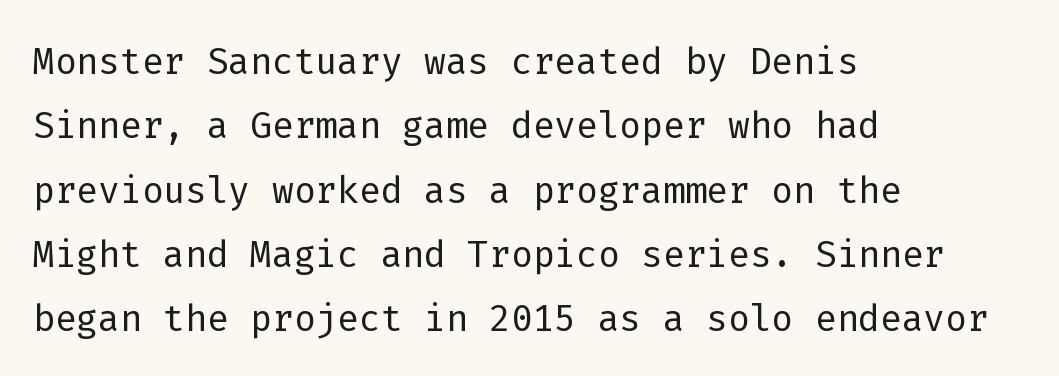
Characters follow at the spacing the type designer built in. The paragraph shown leans on its left margin. Do the letters lean? They stand straight. Type style note: lacks serifs. The baseline area is clear.
